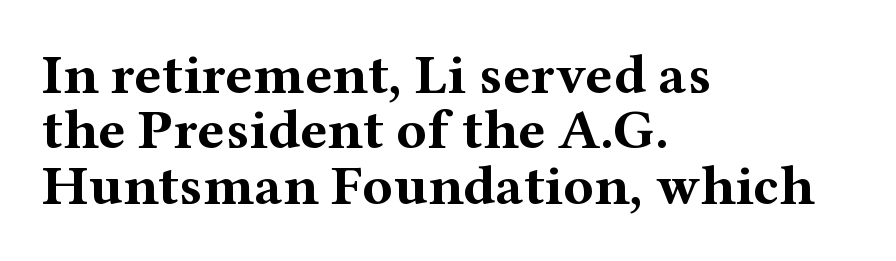
Q: Is the text bold? A: Yes.
Q: Is the text italic (slanted)? A: No, it is upright.
Q: Is the typeface a serif or a sans-serif typeface? A: Serif.
Q: Is the text underlined? A: No.
Q: How is the paragraph aligned? A: Left-aligned.
Q: Is the spacing between letters normal or unusually wide? A: Normal.
Q: Is the spacing between lines tight, normal or loose? A: Tight.
Q: Width (condensed, normal, or wide)? A: Wide.
Q: Stroke contrast? A: Medium.
Q: x-height? A: Medium.
Q: Monospaced? A: No.
